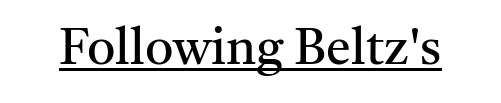
The image shows 50 px regular-weight serif type, upright; set normal letter spacing, underlined; medium stroke contrast and a medium x-height.
